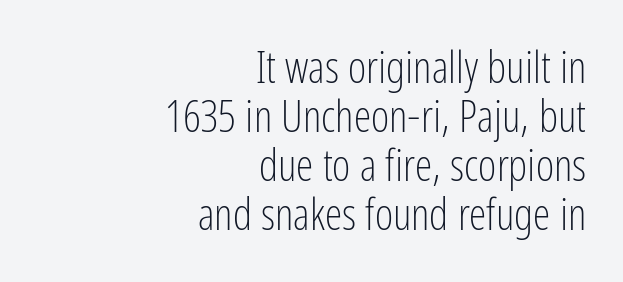
Nothing unusual about the tracking: characters are spaced as the font intends. Spacing verdict: proportional, widths tailored to each character. Plain, unruled lines of type. This sample is right-justified, so line beginnings fall wherever the words allow.
